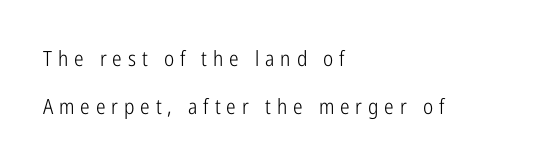
Q: Is the text bold? A: No.
Q: Is the text italic (slanted)? A: No, it is upright.
Q: Is the text underlined? A: No.
Q: How is the paragraph aligned? A: Left-aligned.
Q: Is the spacing between letters normal or unusually wide? A: Unusually wide.
Q: Is the spacing between lines tight, normal or loose? A: Loose.
